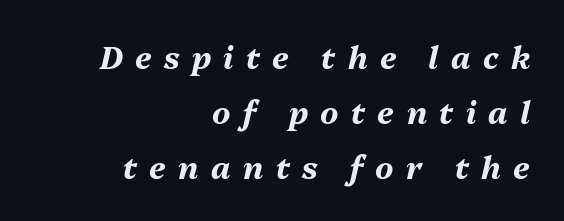
{"italic": "yes", "lean": "right", "slant_degrees": 13, "bold": "yes", "weight": "bold", "width": "normal", "stroke_contrast": "medium", "x_height": "medium", "monospaced": "no", "underline": "no", "align": "right", "line_spacing_ratio": 1.77, "letter_spacing": "wide", "letter_spacing_em": 0.4, "glyph_px": 31}
